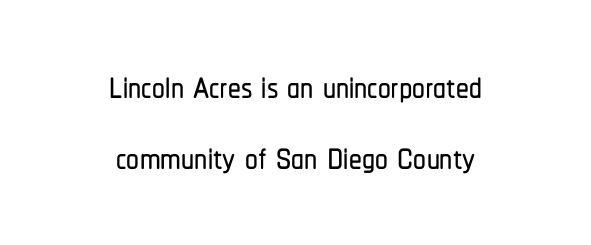
{"serif": "no", "italic": "no", "width": "condensed", "stroke_contrast": "low", "x_height": "medium", "monospaced": "no", "underline": "no", "align": "center", "line_spacing": "normal", "line_spacing_ratio": 1.39, "letter_spacing": "normal", "letter_spacing_em": 0.0, "glyph_px": 51}
